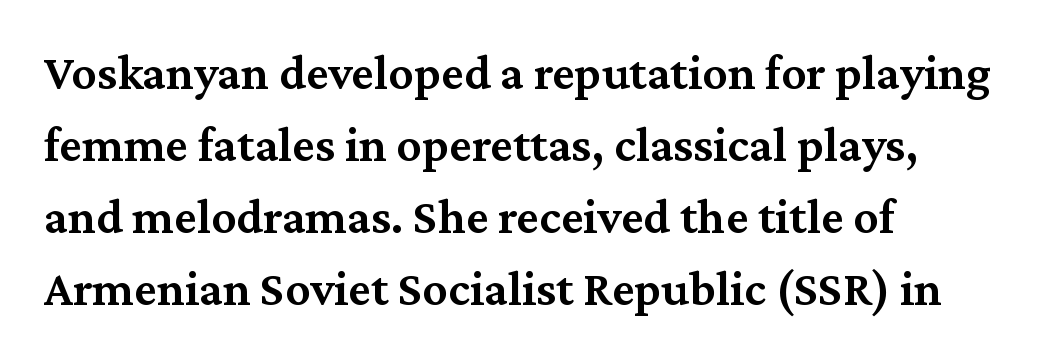
{"serif": "yes", "italic": "no", "bold": "semi", "weight": "semibold", "width": "normal", "stroke_contrast": "medium", "x_height": "medium", "monospaced": "no", "underline": "no", "align": "left", "line_spacing": "normal", "line_spacing_ratio": 1.44, "letter_spacing": "normal", "letter_spacing_em": 0.0, "glyph_px": 50}
